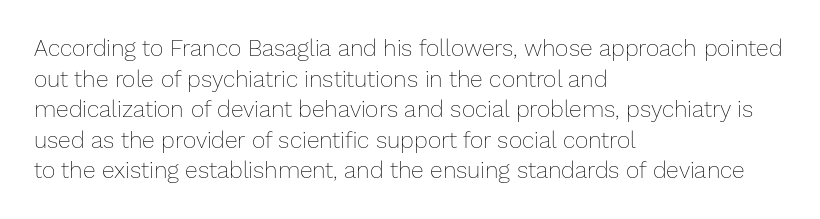
{"italic": "no", "bold": "no", "underline": "no", "align": "left", "line_spacing": "normal", "line_spacing_ratio": 1.33, "letter_spacing": "normal", "letter_spacing_em": 0.0, "glyph_px": 23}
